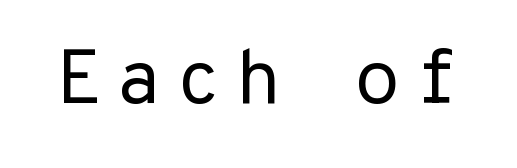
The image shows 77 px regular-weight sans-serif type, upright, monospaced; set not underlined; low stroke contrast and a medium x-height.
